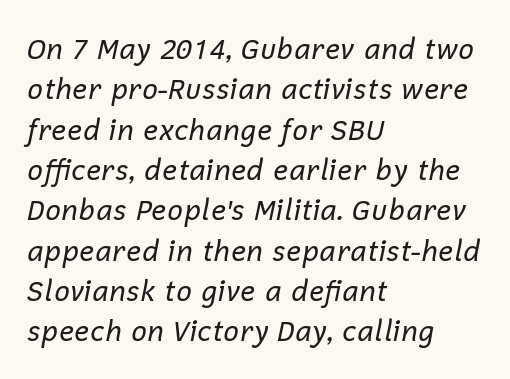
Look at the tracking — it's just the regular setting, nothing added. Looks like regular typesetting: each glyph gets only the width it needs. There's an unmistakable incline to the writing here. Descender tails drop into unmarked territory. Alignment: flush left.
